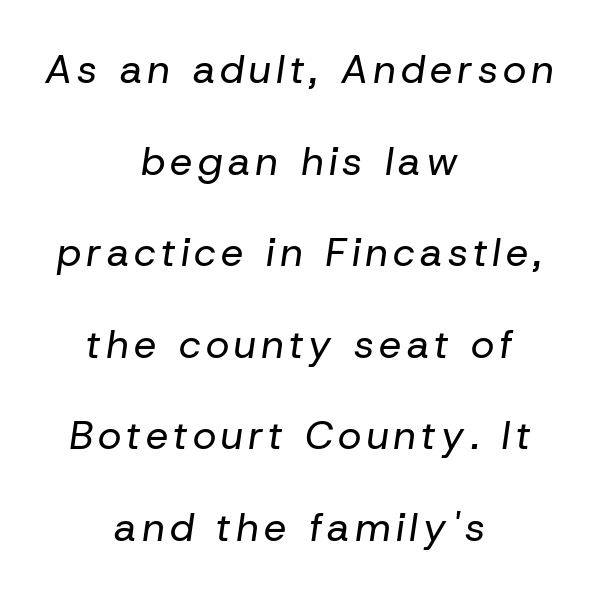
Q: Is the text bold? A: No.
Q: Is the text italic (slanted)? A: Yes, it leans right by about 8 degrees.
Q: Is the text underlined? A: No.
Q: How is the paragraph aligned? A: Centered.
Q: Is the spacing between lines tight, normal or loose? A: Loose.
Q: Width (condensed, normal, or wide)? A: Normal.
Q: Stroke contrast? A: Low.
Q: x-height? A: Medium.
Q: Monospaced? A: No.
